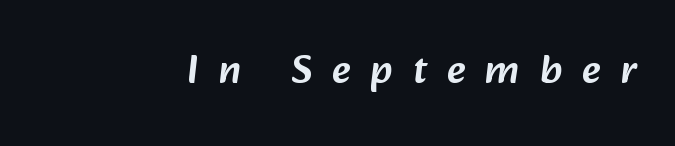
Are there feet on the stems? There aren't — it's a sans. Character widths vary here, with narrow letters taking less room than wide ones. This rendering widens character spacing well past its baseline value. Lines of text with bare space underneath.
